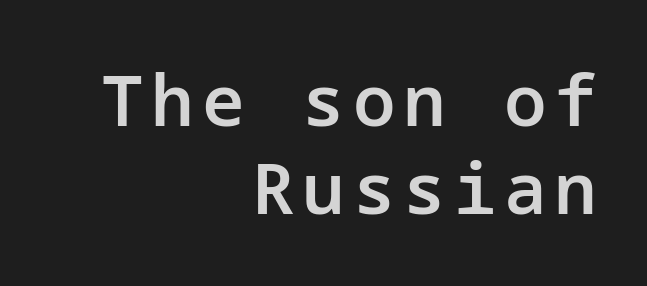
Q: Is the text bold? A: Semi-bold.
Q: Is the text italic (slanted)? A: No, it is upright.
Q: Is the typeface a serif or a sans-serif typeface? A: Sans-serif.
Q: Is the text underlined? A: No.
Q: How is the paragraph aligned? A: Right-aligned.
Q: Width (condensed, normal, or wide)? A: Normal.
Q: Stroke contrast? A: Low.
Q: x-height? A: Medium.
